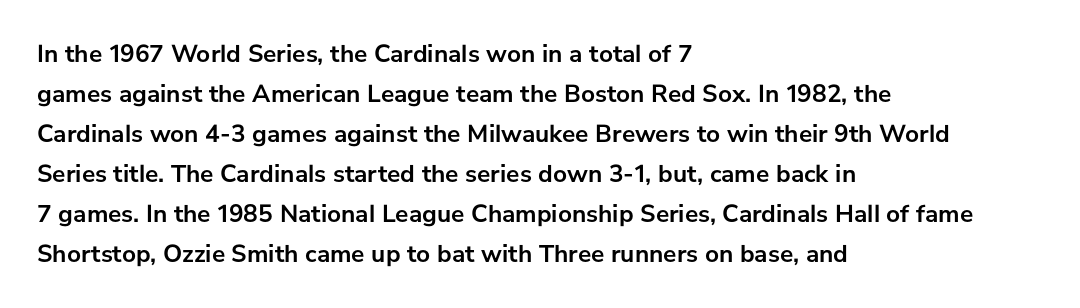
The image shows 25 px bold type, upright; set left-aligned, normal line spacing (1.6x), normal letter spacing, not underlined.
